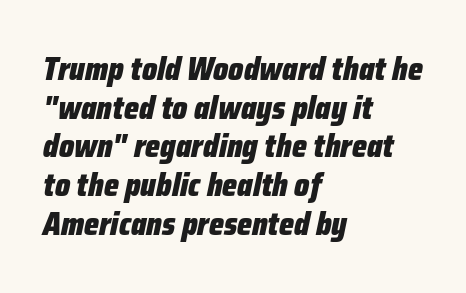
Left-aligned paragraph, ragged on the right. Just letters on the line, the space beneath them empty. No extra tracking has been applied to these lines. In terms of posture, this sample is oblique. The face used here is proportionally spaced, like ordinary book or web type. Heavy-handed strokes throughout: this text is bold.
